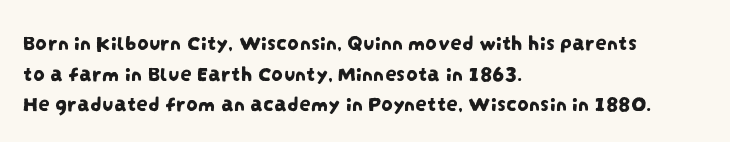
Q: Is the text underlined? A: No.
Q: How is the paragraph aligned? A: Left-aligned.
Q: Is the spacing between letters normal or unusually wide? A: Normal.
Q: Is the spacing between lines tight, normal or loose? A: Normal.
